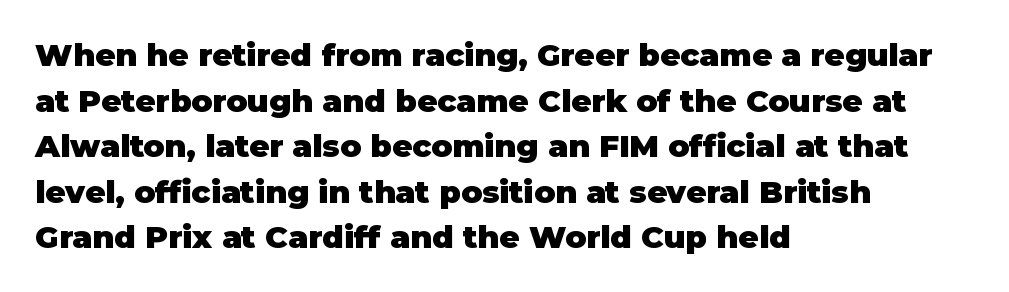
The image shows 31 px heavy sans-serif type, upright; set left-aligned, normal line spacing (1.47x), normal letter spacing, not underlined; low stroke contrast and a large x-height.
